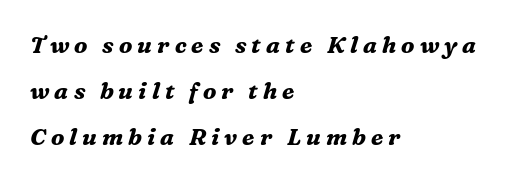
Q: Is the text bold? A: Yes.
Q: Is the text italic (slanted)? A: Yes, it leans right by about 16 degrees.
Q: Is the text underlined? A: No.
Q: How is the paragraph aligned? A: Left-aligned.
Q: Is the spacing between letters normal or unusually wide? A: Unusually wide.
Q: Is the spacing between lines tight, normal or loose? A: Loose.
